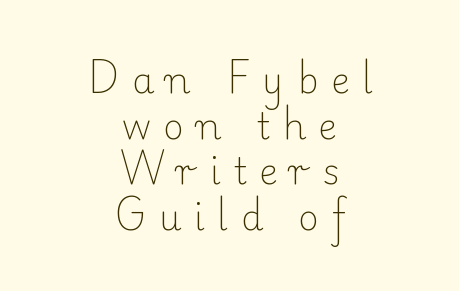
Q: Is the text bold? A: No.
Q: Is the text italic (slanted)? A: No, it is upright.
Q: Is the typeface a serif or a sans-serif typeface? A: Serif.
Q: Is the text underlined? A: No.
Q: How is the paragraph aligned? A: Centered.
Q: Is the spacing between letters normal or unusually wide? A: Unusually wide.
Q: Is the spacing between lines tight, normal or loose? A: Normal.
Q: Width (condensed, normal, or wide)? A: Normal.
Q: Stroke contrast? A: Low.
Q: x-height? A: Small.
Q: Monospaced? A: No.
